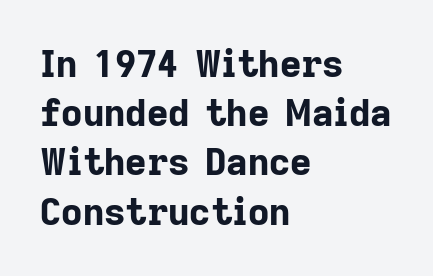
No italicization has been applied; the sample stays upright. What kind of face is this? One without serifs — a sans. Each glyph is drawn with heavy, bold strokes. Baseline-to-baseline distance is the conventional proportion of letter height. The zone under the glyphs is completely vacant.
